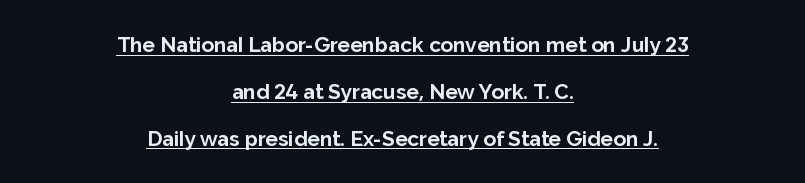
The glyphs are accompanied by a horizontal stroke just below them. Quick note: not italic, upright. Tracking here is standard; glyphs follow each other at the usual distance. The glyphs have the mass of a bold cut.
